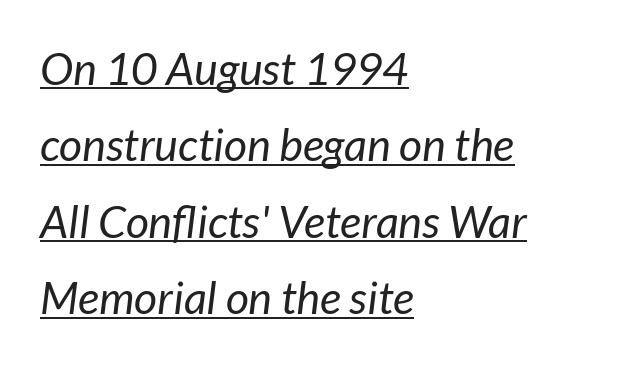
The image shows 45 px regular-weight type, italic (leaning right); set left-aligned, normal line spacing (1.7x), normal letter spacing, underlined; low stroke contrast and a medium x-height.
